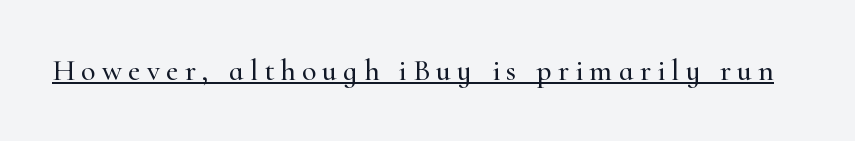
Q: Is the text italic (slanted)? A: No, it is upright.
Q: Is the typeface a serif or a sans-serif typeface? A: Serif.
Q: Is the text underlined? A: Yes.
Q: Is the spacing between letters normal or unusually wide? A: Unusually wide.
Q: Width (condensed, normal, or wide)? A: Normal.
Q: Stroke contrast? A: High.
Q: x-height? A: Small.
Q: Monospaced? A: No.
